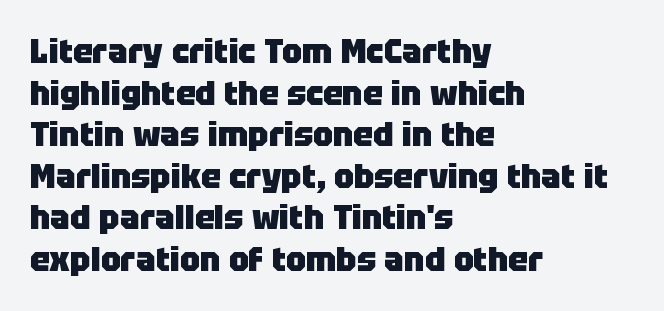
{"serif": "no", "italic": "no", "bold": "yes", "weight": "heavy", "width": "normal", "stroke_contrast": "low", "x_height": "large", "monospaced": "no", "underline": "no", "align": "left", "line_spacing": "normal", "line_spacing_ratio": 1.26, "letter_spacing": "normal", "letter_spacing_em": 0.0, "glyph_px": 33}
